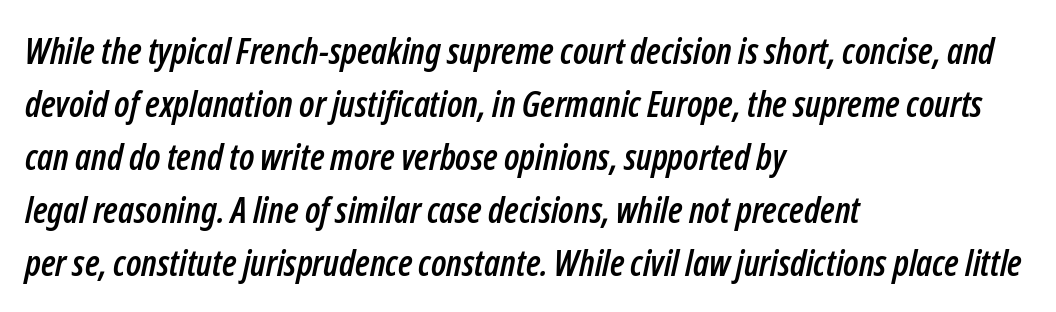
The image shows 36 px condensed type, italic (leaning right); set left-aligned, normal line spacing (1.47x), normal letter spacing, not underlined; low stroke contrast and a medium x-height.
